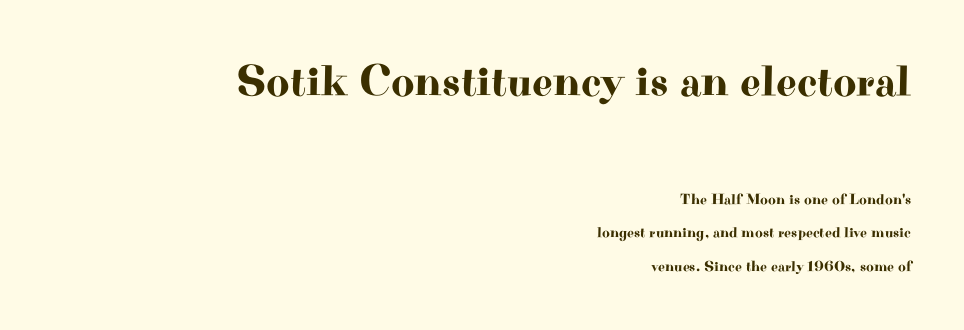
{"serif": "yes", "italic": "no", "width": "wide", "stroke_contrast": "high", "x_height": "small", "monospaced": "no", "underline": "no", "align": "right", "line_spacing": "loose", "line_spacing_ratio": 2.24, "letter_spacing": "normal", "letter_spacing_em": 0.0, "larger_block": "first", "size_ratio": 3.0, "glyph_px": 45}
